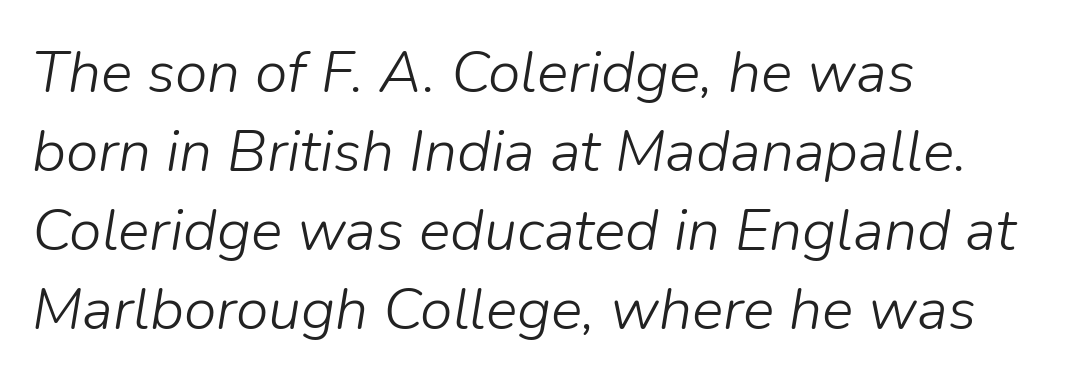
{"italic": "yes", "lean": "right", "slant_degrees": 9, "bold": "no", "weight": "light", "width": "normal", "stroke_contrast": "low", "x_height": "medium", "monospaced": "no", "underline": "no", "align": "left", "line_spacing": "normal", "line_spacing_ratio": 1.34, "letter_spacing": "normal", "letter_spacing_em": 0.0, "glyph_px": 59}
